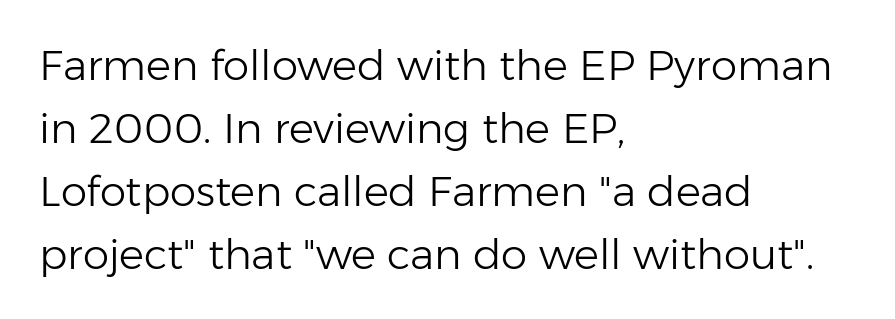
Q: Is the text bold? A: No.
Q: Is the text italic (slanted)? A: No, it is upright.
Q: Is the typeface a serif or a sans-serif typeface? A: Sans-serif.
Q: Is the text underlined? A: No.
Q: How is the paragraph aligned? A: Left-aligned.
Q: Is the spacing between letters normal or unusually wide? A: Normal.
Q: Is the spacing between lines tight, normal or loose? A: Normal.
Q: Width (condensed, normal, or wide)? A: Normal.
Q: Stroke contrast? A: Low.
Q: x-height? A: Medium.
Q: Monospaced? A: No.
